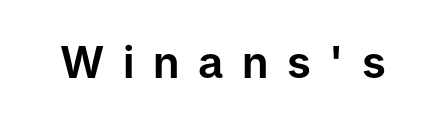
Decoration check: the copy has no underline. Is this a sans? Yes — the strokes have no serifs. Notice how the stems are strictly vertical — no italics here. The face used here is proportionally spaced, like ordinary book or web type.
